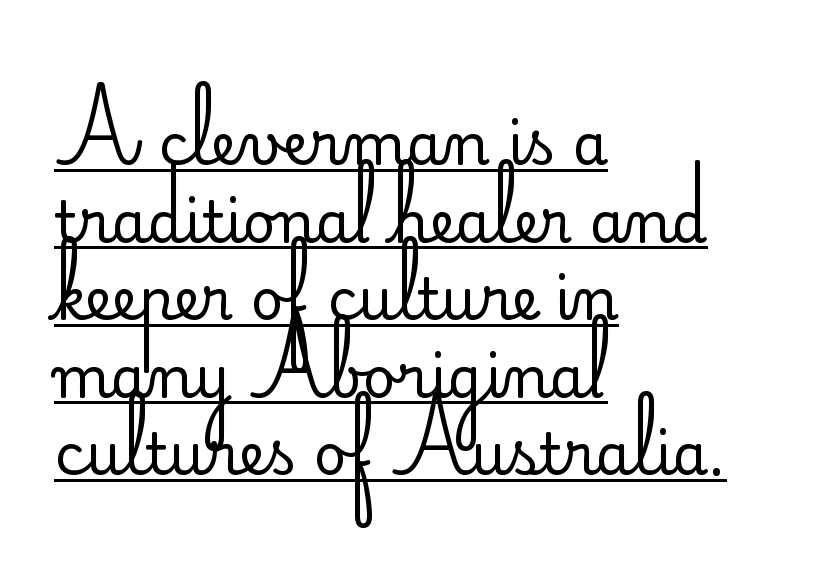
The image shows 57 px regular-weight sans-serif type, upright; set left-aligned, normal line spacing (1.36x), normal letter spacing, underlined; low stroke contrast and a small x-height.
